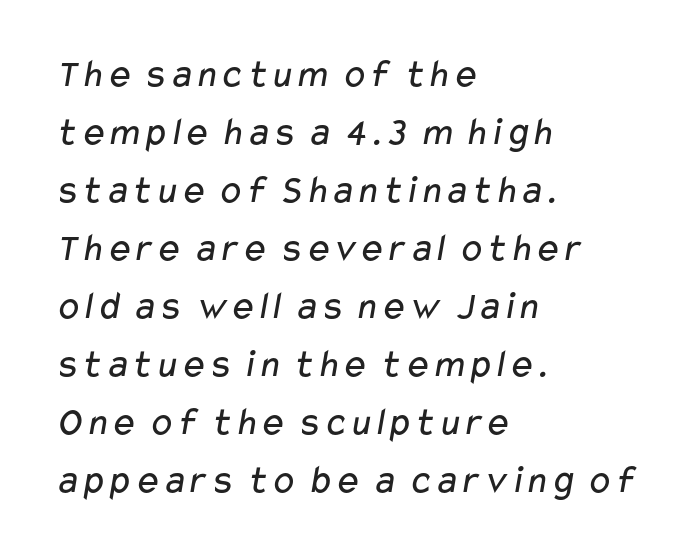
Notice how the passage keeps a crisp vertical edge on the left only. Stems here are at most as thick as an everyday book face. The passage shown is not underscored anywhere. The lines sit at an ordinary, default distance from one another. I'd call this a sans setting — the letters go barefoot.
